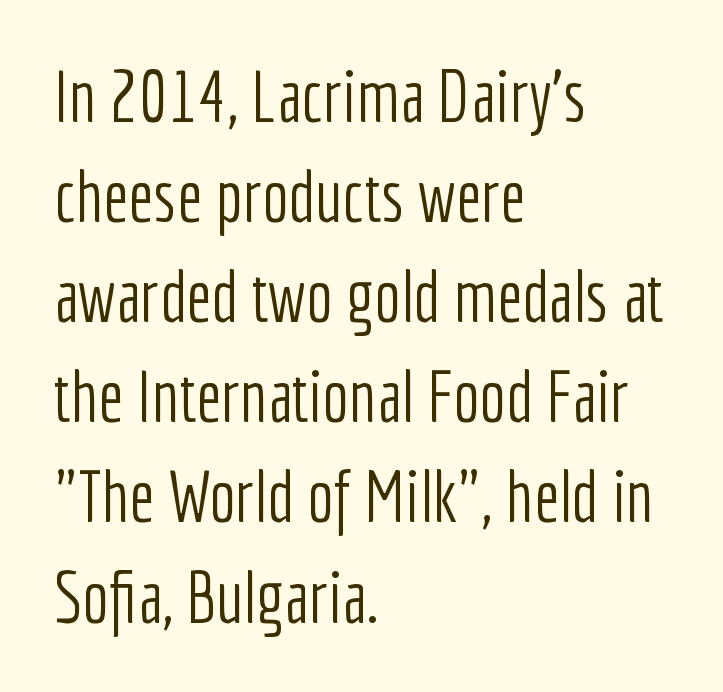
Reading down the block, your eye returns to a fixed left position each line. Nope, not italic — everything's standing straight. Note the varied advance widths — an 'i' is clearly narrower than an 'm'. Quick note: interline space is typical. Are there feet on the stems? There aren't — it's a sans.
